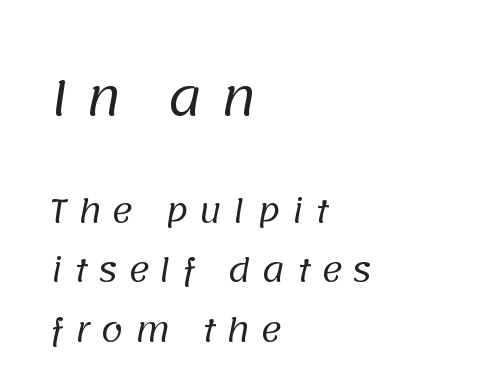
The image shows 48 px regular-weight sans-serif type; set left-aligned, line spacing 1.86x, unusually wide letter spacing (+0.33 em), not underlined; the first (top) block is 1.5x larger; low stroke contrast and a large x-height.
